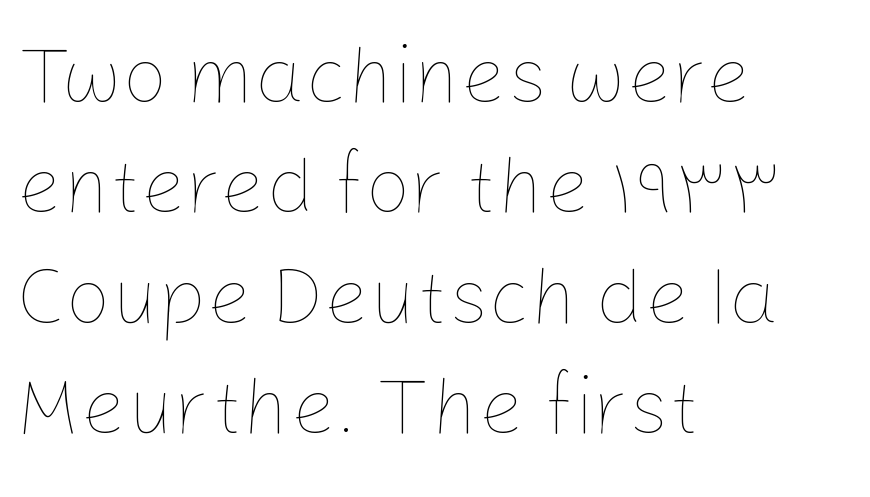
Clear beneath every line of the passage. The cut favours lightness, reaching ordinary text weight at its darkest. No italicization has been applied; the sample stays upright. Tracking here is standard; glyphs follow each other at the usual distance. Looks like regular typesetting: each glyph gets only the width it needs.
